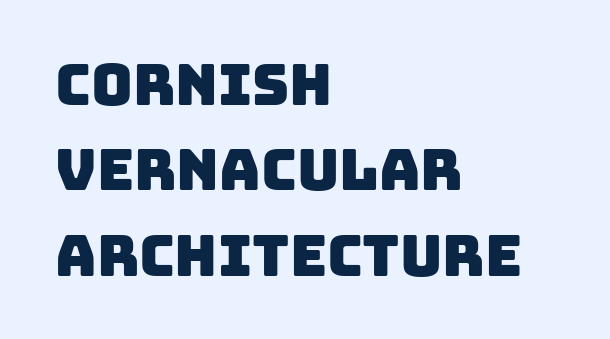
The face used here is a sans, in the tradition of grotesques and geometrics. Evenly set lines give the paragraph a standard silhouette. The line texture is even and compact thanks to regular tracking. Spacing verdict: proportional, widths tailored to each character.
